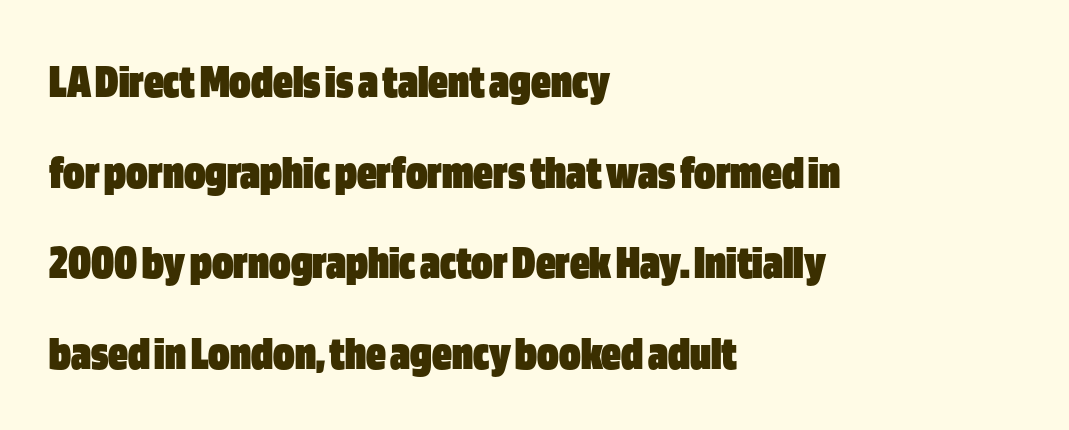
{"serif": "no", "italic": "no", "bold": "yes", "weight": "heavy", "width": "condensed", "stroke_contrast": "low", "x_height": "large", "monospaced": "no", "underline": "no", "align": "left", "line_spacing_ratio": 1.85, "letter_spacing": "normal", "letter_spacing_em": 0.0, "glyph_px": 49}
